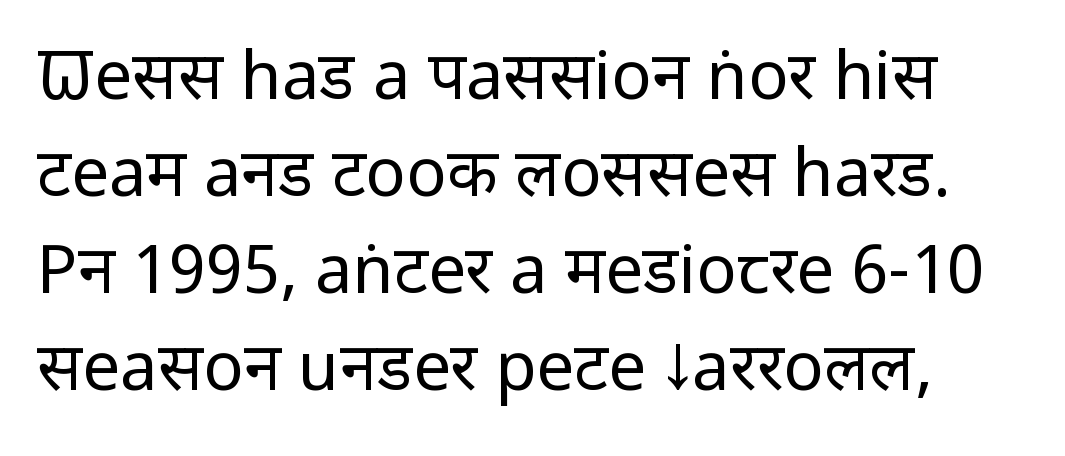
{"serif": "no", "italic": "no", "bold": "no", "weight": "regular", "width": "condensed", "stroke_contrast": "low", "x_height": "large", "monospaced": "no", "underline": "no", "line_spacing": "normal", "line_spacing_ratio": 1.45, "letter_spacing": "normal", "letter_spacing_em": 0.0, "glyph_px": 67}
